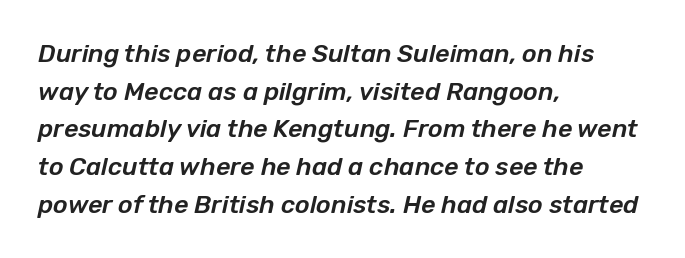
The image shows 25 px text type, italic (leaning right); set left-aligned, normal line spacing (1.51x), normal letter spacing, not underlined.
